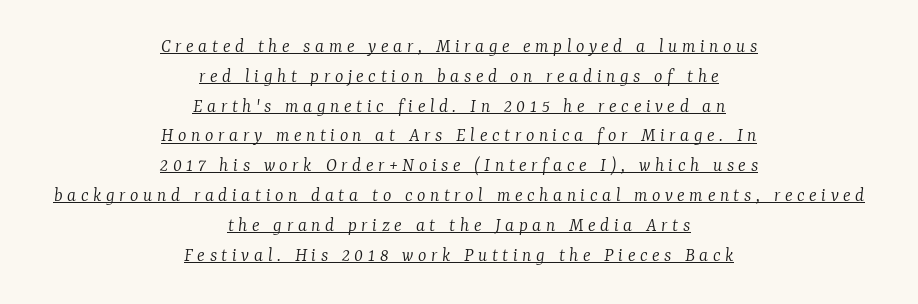
The image shows 20 px text type, italic (leaning right); set centered, normal line spacing (1.49x), unusually wide letter spacing (+0.23 em), underlined.
